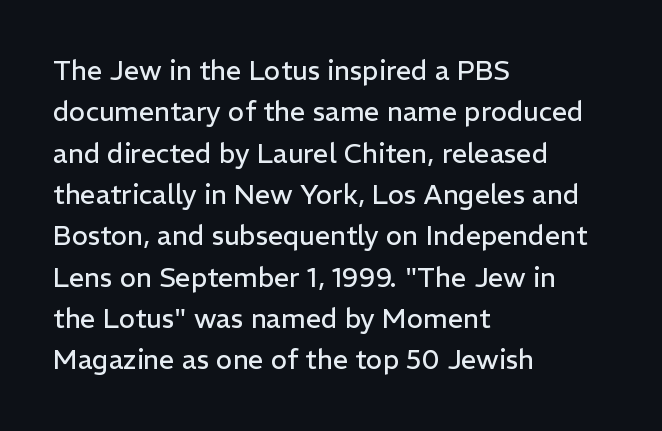
In terms of leading, this rendering sits right in the middle. The lettering stays uniformly vertical, giving the passage a roman look. Decoration check: the copy has no underline. The passage shown is not bold in any degree. How are the letters spaced? Ordinarily, with no added tracking.
